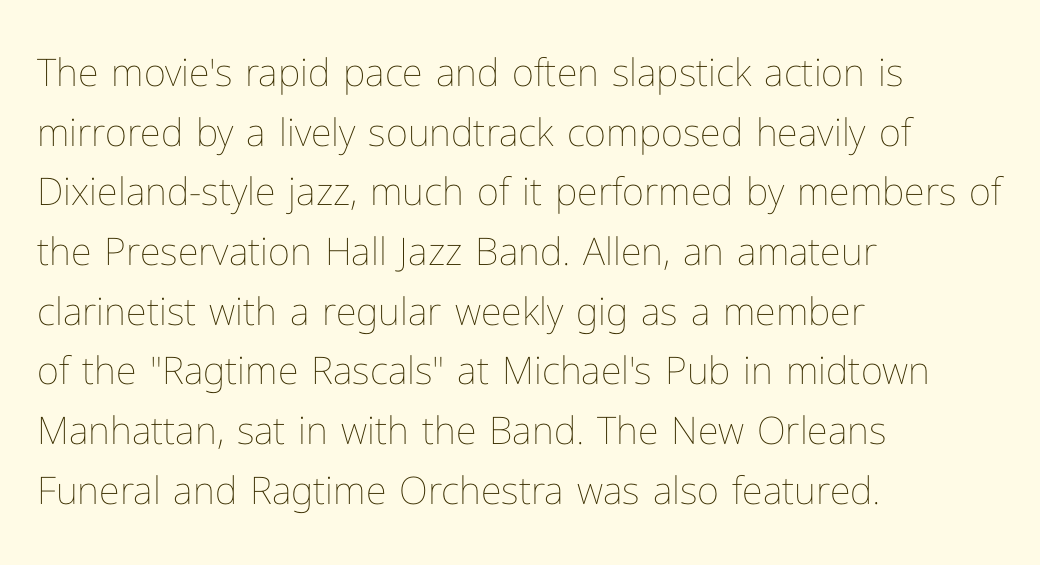
The image shows 38 px thin type, upright; set left-aligned, normal line spacing (1.57x), normal letter spacing, not underlined; low stroke contrast and a medium x-height.
